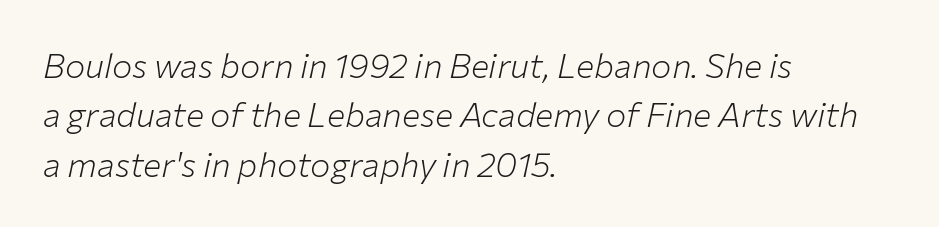
The face used here is proportionally spaced, like ordinary book or web type. Weight class: somewhere from thin through regular. Tracking value appears to be zero — textbook default spacing. The compositor pushed each line to the left boundary. This block has exactly the height ordinary leading produces.
